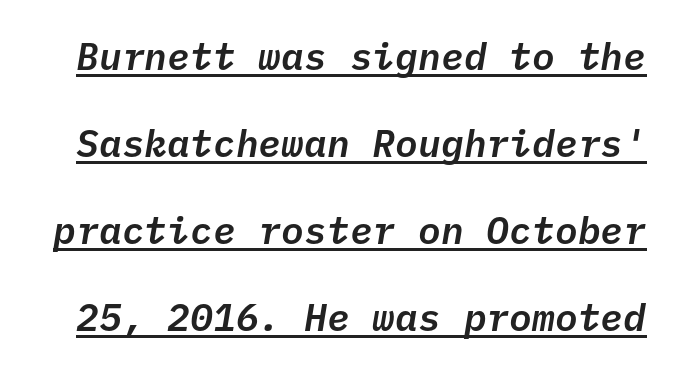
The image shows 38 px text type, italic (leaning right), monospaced; set loose line spacing (2.29x), normal letter spacing, underlined; low stroke contrast and a medium x-height.
